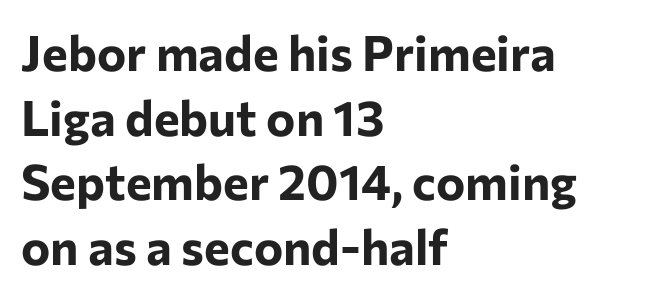
The image shows 49 px bold sans-serif type, upright; set left-aligned, normal line spacing (1.32x), normal letter spacing, not underlined; low stroke contrast and a medium x-height.
